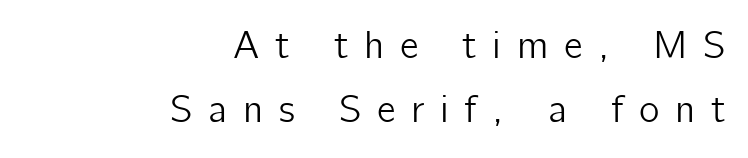
A student would call this right alignment; a typographer would say flush right, rag left. Each new line begins a customary step beneath the previous one. This is roman type, the default non-slanted kind. Unlike a traditional serif, this face leaves its strokes unadorned.
